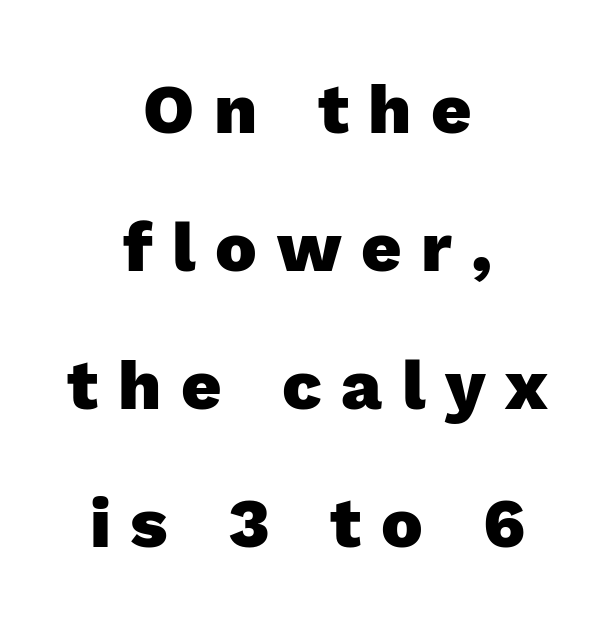
You could only call the tracking loose — the letters float apart. The font family rendered here belongs to the sans-serif group. A bare baseline throughout the passage. Posture: straight, roman, zero tilt. The rendering uses natural spacing where letterforms have individual widths.
